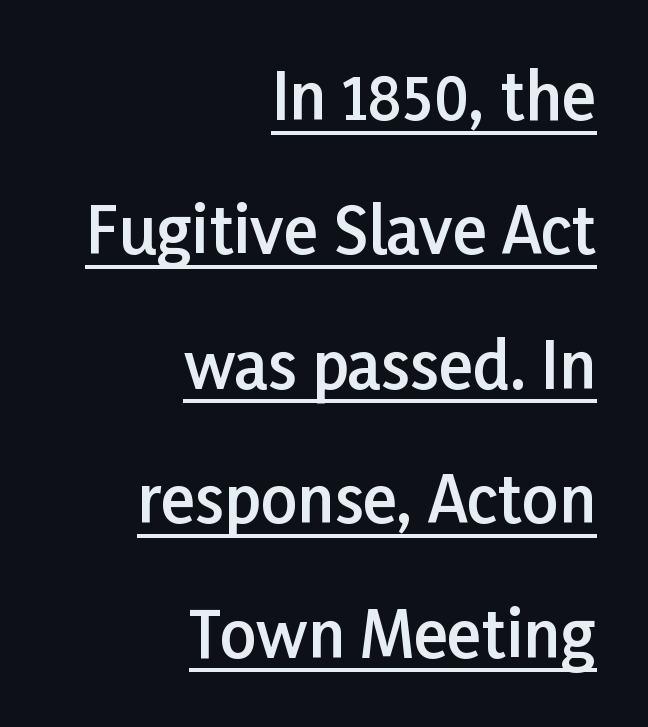
{"serif": "no", "italic": "no", "bold": "semi", "weight": "semibold", "width": "normal", "stroke_contrast": "low", "x_height": "medium", "monospaced": "no", "underline": "yes", "align": "right", "line_spacing": "loose", "line_spacing_ratio": 2.1, "letter_spacing": "normal", "letter_spacing_em": 0.0, "glyph_px": 64}
